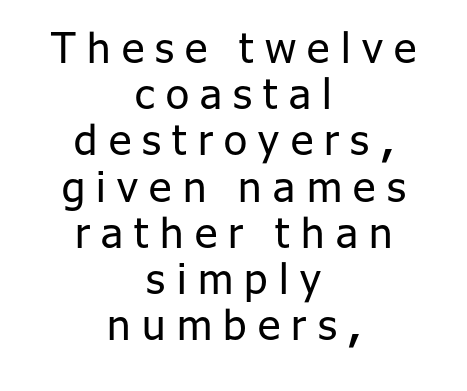
{"serif": "no", "italic": "no", "bold": "no", "weight": "regular", "width": "normal", "stroke_contrast": "low", "x_height": "medium", "monospaced": "no", "underline": "no", "align": "center", "line_spacing": "tight", "line_spacing_ratio": 1.1, "letter_spacing": "wide", "letter_spacing_em": 0.27, "glyph_px": 42}
